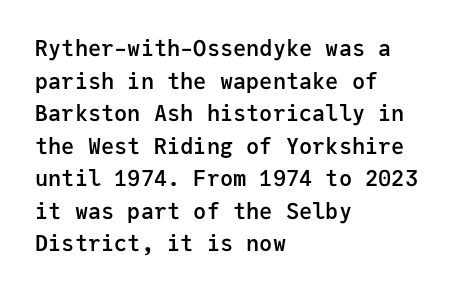
Short and long lines alike share a common starting point at left. Quick note: not italic, upright. In terms of leading, this rendering sits right in the middle. The gap between lines stays unmarked.
